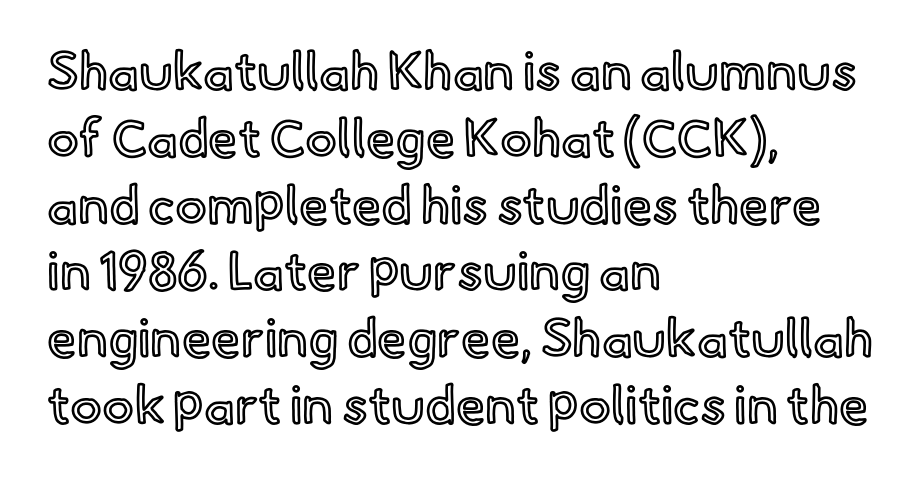
Q: Is the text italic (slanted)? A: No, it is upright.
Q: Is the text underlined? A: No.
Q: How is the paragraph aligned? A: Left-aligned.
Q: Is the spacing between letters normal or unusually wide? A: Normal.
Q: Is the spacing between lines tight, normal or loose? A: Normal.
Q: Width (condensed, normal, or wide)? A: Normal.
Q: x-height? A: Small.
Q: Monospaced? A: No.
